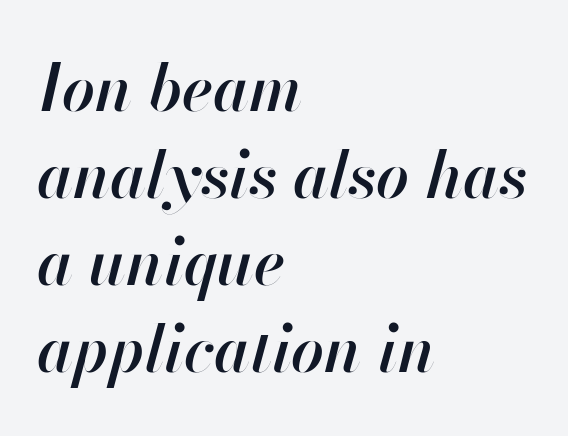
{"italic": "yes", "lean": "right", "slant_degrees": 13, "bold": "semi", "weight": "semibold", "width": "normal", "stroke_contrast": "high", "x_height": "small", "monospaced": "no", "underline": "no", "align": "left", "line_spacing": "normal", "line_spacing_ratio": 1.34, "letter_spacing": "normal", "letter_spacing_em": 0.0, "glyph_px": 65}
